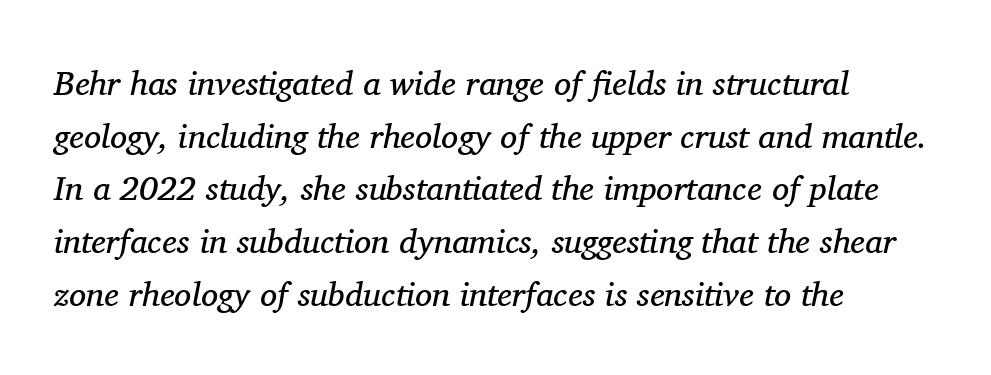
The words here are not underlined. The whole block is typeset with a tilt. Each new line begins a customary step beneath the previous one. The paragraph has a hard left edge and a soft right edge.
